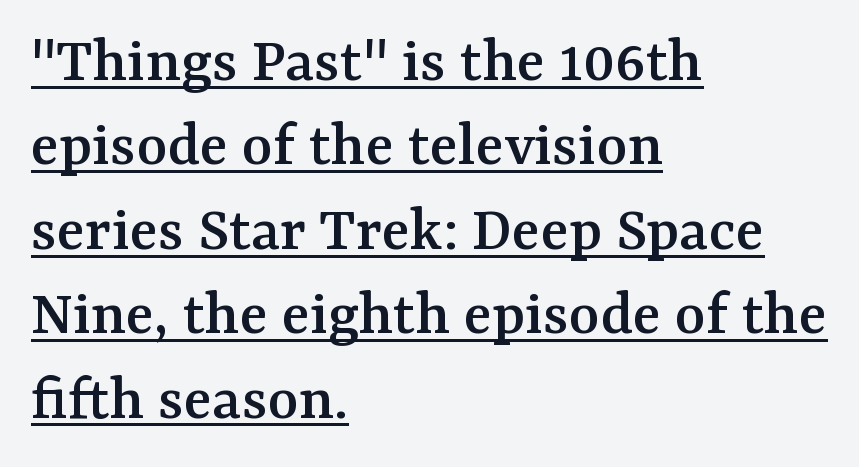
The image shows 66 px serif type, upright; set left-aligned, normal line spacing (1.28x), normal letter spacing, underlined; medium stroke contrast and a medium x-height.
